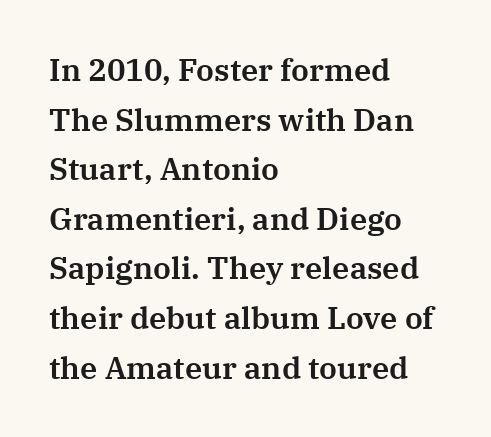
The image shows 31 px serif type, upright; set left-aligned, normal line spacing (1.6x), normal letter spacing, not underlined; medium stroke contrast and a medium x-height.
